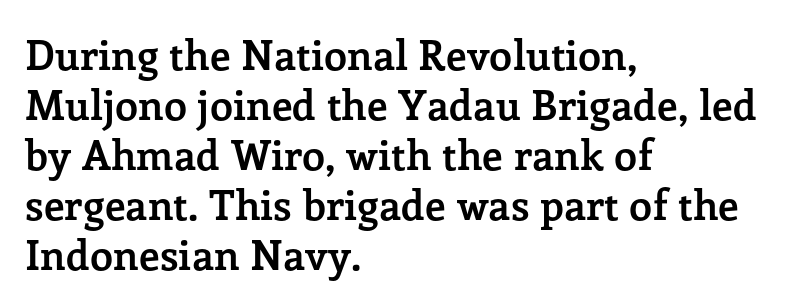
Character widths vary here, with narrow letters taking less room than wide ones. Unmarked baselines from the first word to the last. Every letter is thick-stroked: bold, no question. A typesetter would mark this as roman, not italic.
